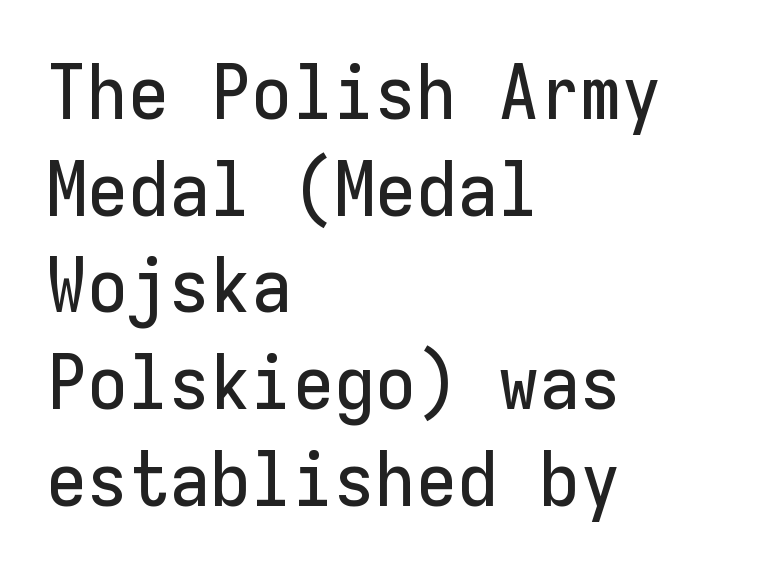
Q: Is the text italic (slanted)? A: No, it is upright.
Q: Is the typeface a serif or a sans-serif typeface? A: Sans-serif.
Q: Is the text underlined? A: No.
Q: How is the paragraph aligned? A: Left-aligned.
Q: Is the spacing between letters normal or unusually wide? A: Normal.
Q: Is the spacing between lines tight, normal or loose? A: Normal.
Q: Width (condensed, normal, or wide)? A: Normal.
Q: Stroke contrast? A: Low.
Q: x-height? A: Medium.
Q: Monospaced? A: Yes.
